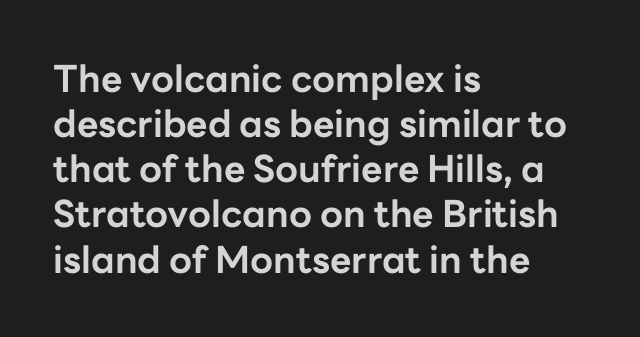
Q: Is the text bold? A: Yes.
Q: Is the text italic (slanted)? A: No, it is upright.
Q: Is the typeface a serif or a sans-serif typeface? A: Sans-serif.
Q: Is the text underlined? A: No.
Q: How is the paragraph aligned? A: Left-aligned.
Q: Is the spacing between letters normal or unusually wide? A: Normal.
Q: Width (condensed, normal, or wide)? A: Normal.
Q: Stroke contrast? A: Low.
Q: x-height? A: Medium.
Q: Monospaced? A: No.
